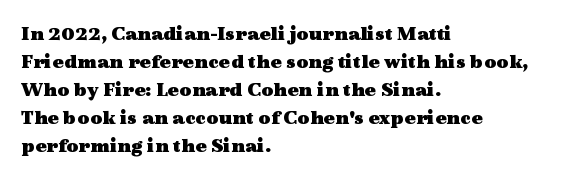
The image shows 21 px bold type, upright; set left-aligned, normal line spacing (1.33x), normal letter spacing, not underlined.
